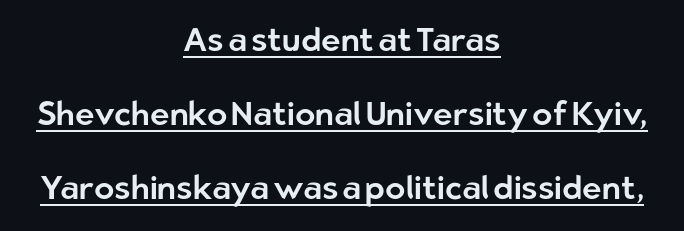
Q: Is the text italic (slanted)? A: No, it is upright.
Q: Is the typeface a serif or a sans-serif typeface? A: Sans-serif.
Q: Is the text underlined? A: Yes.
Q: How is the paragraph aligned? A: Centered.
Q: Is the spacing between letters normal or unusually wide? A: Normal.
Q: Is the spacing between lines tight, normal or loose? A: Loose.
Q: Width (condensed, normal, or wide)? A: Normal.
Q: Stroke contrast? A: Low.
Q: x-height? A: Medium.
Q: Monospaced? A: No.
